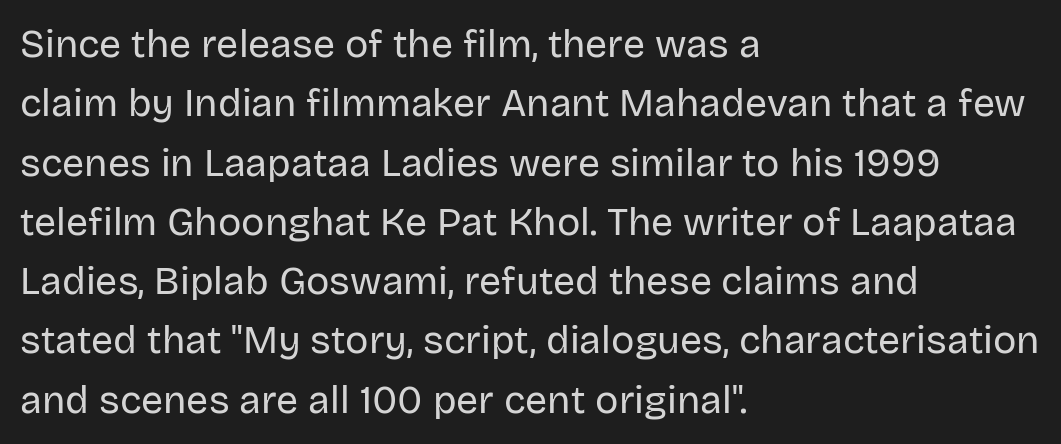
The image shows 39 px regular-weight sans-serif type, upright; set left-aligned, normal line spacing (1.52x), normal letter spacing, not underlined; low stroke contrast and a large x-height.
